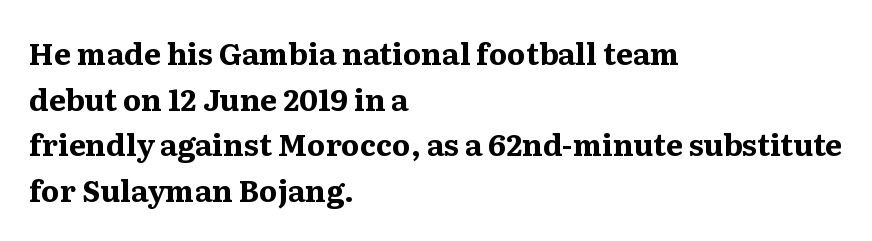
Q: Is the text bold? A: Yes.
Q: Is the text italic (slanted)? A: No, it is upright.
Q: Is the typeface a serif or a sans-serif typeface? A: Serif.
Q: Is the text underlined? A: No.
Q: How is the paragraph aligned? A: Left-aligned.
Q: Is the spacing between letters normal or unusually wide? A: Normal.
Q: Is the spacing between lines tight, normal or loose? A: Normal.
Q: Width (condensed, normal, or wide)? A: Normal.
Q: Stroke contrast? A: Medium.
Q: x-height? A: Medium.
Q: Monospaced? A: No.
